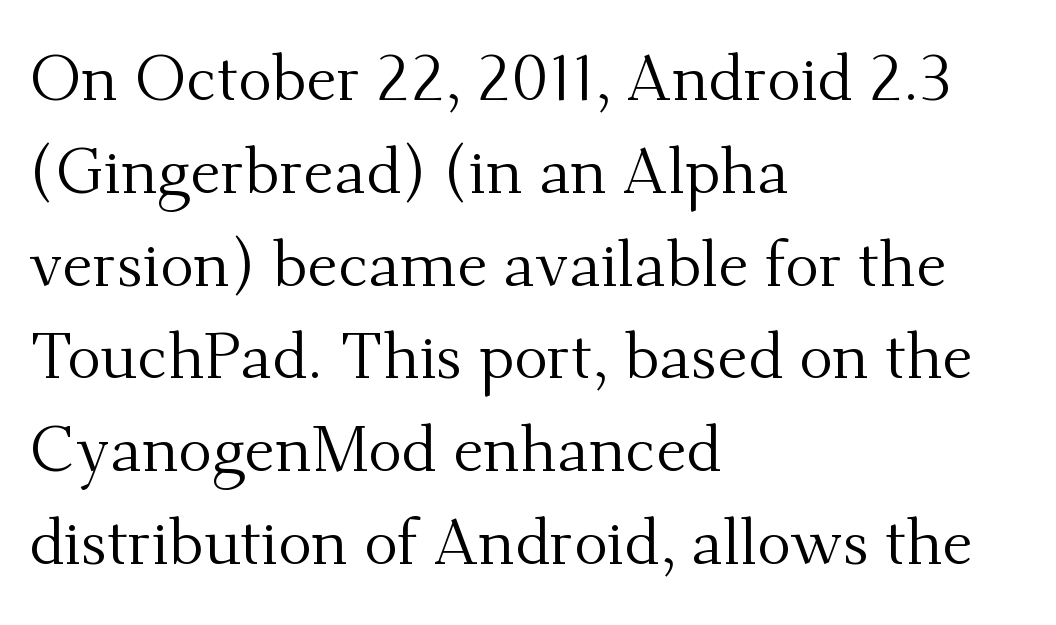
The image shows 64 px regular-weight serif type, upright; set left-aligned, normal line spacing (1.45x), normal letter spacing, not underlined; medium stroke contrast and a small x-height.
